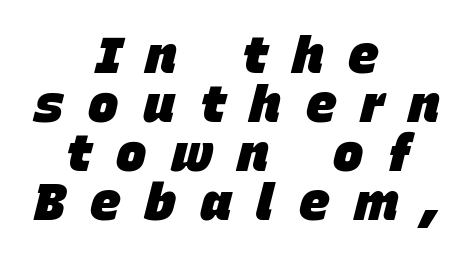
The image shows 51 px heavy type, italic (leaning right); set centered, tight line spacing (0.96x), unusually wide letter spacing (+0.49 em), not underlined; low stroke contrast and a large x-height.
